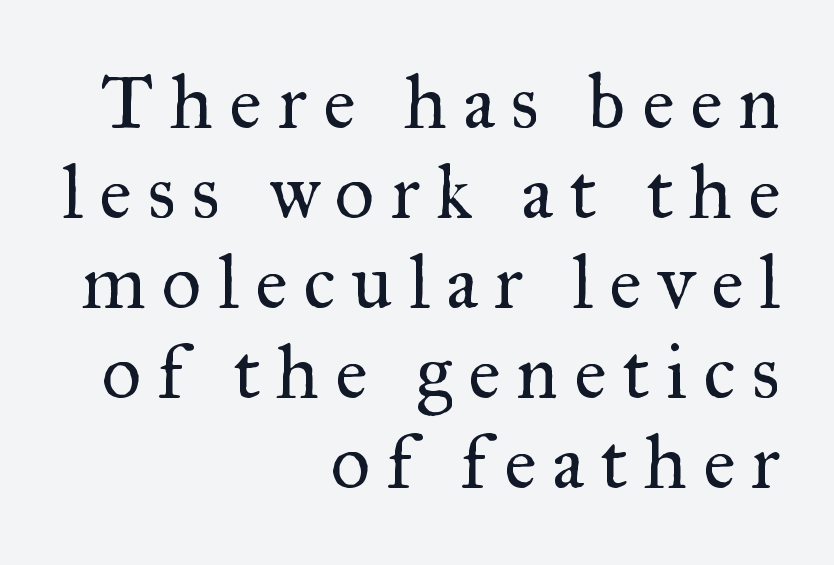
{"serif": "yes", "italic": "no", "bold": "no", "weight": "regular", "width": "normal", "stroke_contrast": "medium", "x_height": "small", "monospaced": "no", "underline": "no", "align": "right", "line_spacing_ratio": 1.17, "letter_spacing": "wide", "letter_spacing_em": 0.21, "glyph_px": 77}
